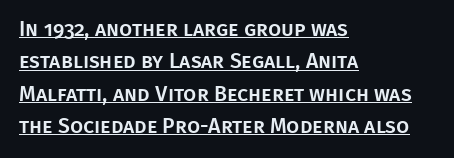
The image shows 21 px text type, upright; set left-aligned, normal line spacing (1.54x), normal letter spacing, underlined.
